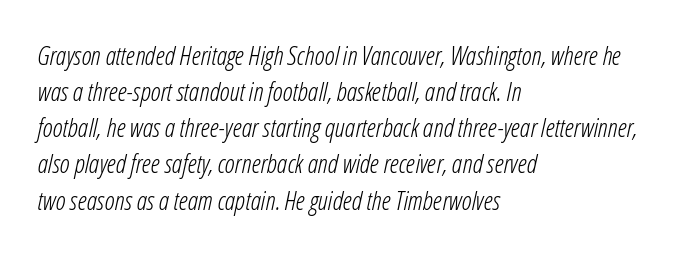
Q: Is the text bold? A: No.
Q: Is the text italic (slanted)? A: Yes, it leans right by about 12 degrees.
Q: Is the text underlined? A: No.
Q: How is the paragraph aligned? A: Left-aligned.
Q: Is the spacing between letters normal or unusually wide? A: Normal.
Q: Is the spacing between lines tight, normal or loose? A: Normal.
